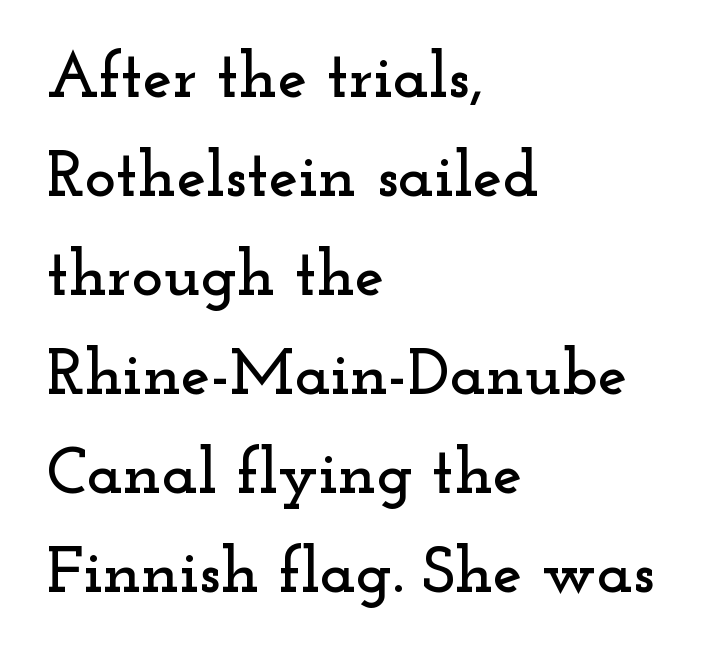
The image shows 66 px wide serif type, upright; set left-aligned, normal line spacing (1.5x), normal letter spacing, not underlined; low stroke contrast and a small x-height.
